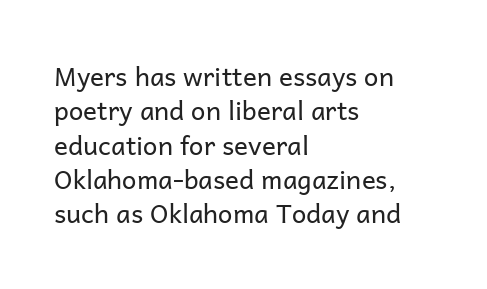
Leftover space on each line is placed entirely after the last word. Notice how the stems are strictly vertical — no italics here. The rendering uses a moderate line-height, typical for paragraphs. Underlining? Definitely not there. A light-to-regular cut is what we see here.
